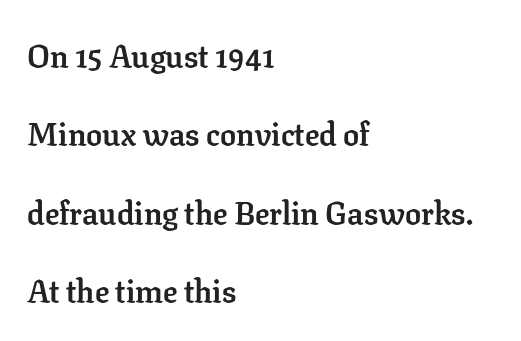
Q: Is the text bold? A: Yes.
Q: Is the text italic (slanted)? A: No, it is upright.
Q: Is the typeface a serif or a sans-serif typeface? A: Serif.
Q: Is the text underlined? A: No.
Q: How is the paragraph aligned? A: Left-aligned.
Q: Is the spacing between letters normal or unusually wide? A: Normal.
Q: Is the spacing between lines tight, normal or loose? A: Loose.
Q: Width (condensed, normal, or wide)? A: Normal.
Q: Stroke contrast? A: Low.
Q: x-height? A: Medium.
Q: Monospaced? A: No.
